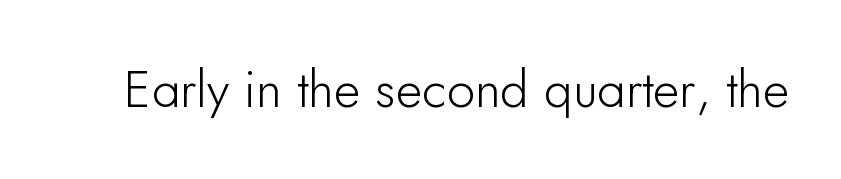
The image shows 51 px sans-serif type, upright; set normal letter spacing, not underlined; low stroke contrast and a small x-height.
